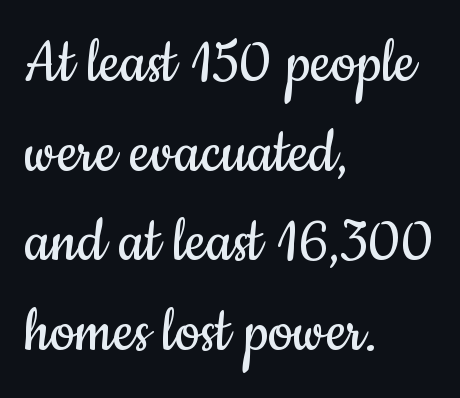
Q: Is the text bold? A: No.
Q: Is the text italic (slanted)? A: Yes.
Q: Is the typeface a serif or a sans-serif typeface? A: Sans-serif.
Q: Is the text underlined? A: No.
Q: How is the paragraph aligned? A: Left-aligned.
Q: Is the spacing between letters normal or unusually wide? A: Normal.
Q: Is the spacing between lines tight, normal or loose? A: Normal.
Q: Width (condensed, normal, or wide)? A: Condensed.
Q: Stroke contrast? A: Low.
Q: x-height? A: Small.
Q: Monospaced? A: No.
